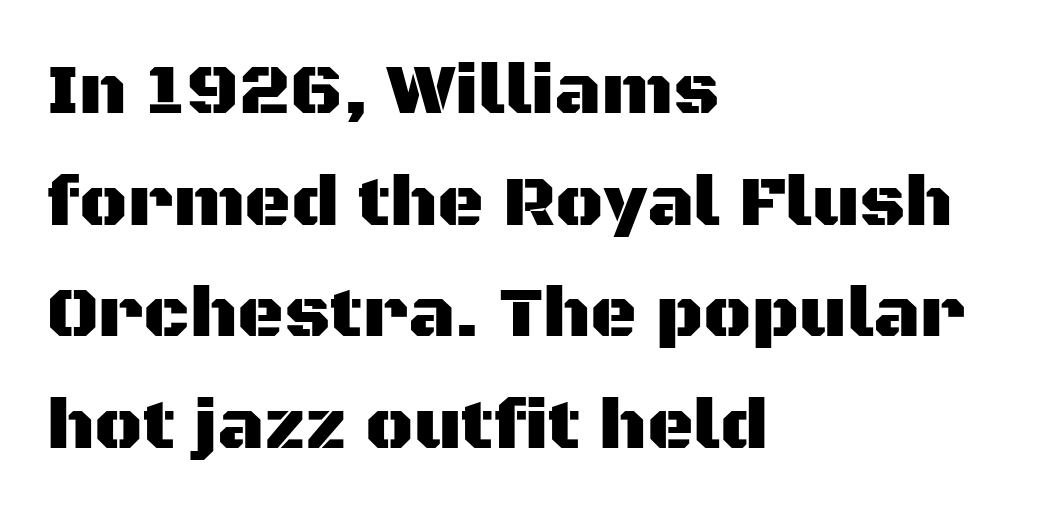
Q: Is the text italic (slanted)? A: No, it is upright.
Q: Is the typeface a serif or a sans-serif typeface? A: Sans-serif.
Q: Is the text underlined? A: No.
Q: How is the paragraph aligned? A: Left-aligned.
Q: Is the spacing between letters normal or unusually wide? A: Normal.
Q: Is the spacing between lines tight, normal or loose? A: Normal.
Q: Width (condensed, normal, or wide)? A: Normal.
Q: Stroke contrast? A: Medium.
Q: x-height? A: Large.
Q: Monospaced? A: No.
